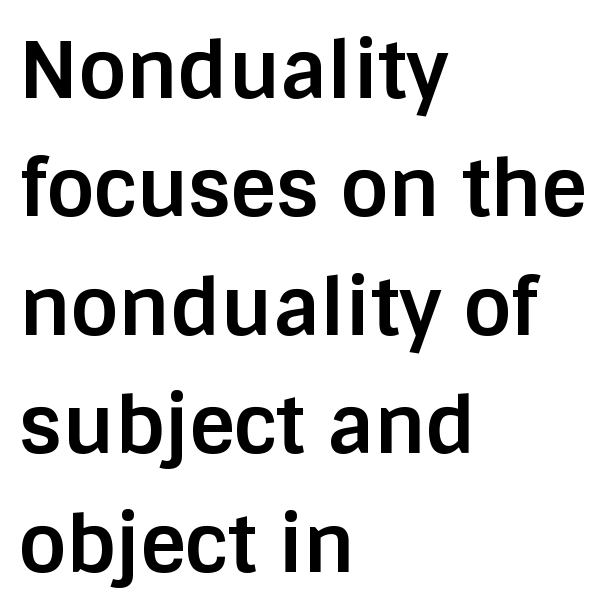
Q: Is the text bold? A: Yes.
Q: Is the text italic (slanted)? A: No, it is upright.
Q: Is the typeface a serif or a sans-serif typeface? A: Sans-serif.
Q: Is the text underlined? A: No.
Q: How is the paragraph aligned? A: Left-aligned.
Q: Is the spacing between letters normal or unusually wide? A: Normal.
Q: Is the spacing between lines tight, normal or loose? A: Normal.
Q: Width (condensed, normal, or wide)? A: Normal.
Q: Stroke contrast? A: Low.
Q: x-height? A: Large.
Q: Monospaced? A: No.
